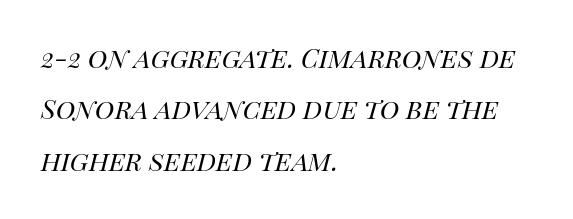
The image shows 33 px regular-weight type, italic (leaning right); set left-aligned, normal line spacing (1.56x), normal letter spacing, not underlined; high stroke contrast and a large x-height.
